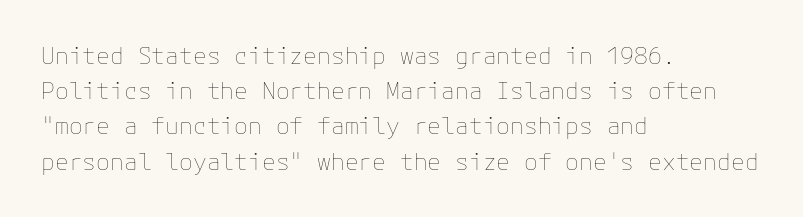
{"italic": "no", "bold": "no", "underline": "no", "align": "left", "line_spacing": "normal", "line_spacing_ratio": 1.53, "letter_spacing": "normal", "letter_spacing_em": 0.0, "glyph_px": 23}
